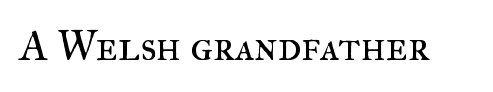
{"serif": "yes", "italic": "no", "bold": "no", "weight": "regular", "width": "normal", "stroke_contrast": "medium", "x_height": "small", "monospaced": "no", "underline": "no", "letter_spacing": "normal", "letter_spacing_em": 0.0, "glyph_px": 42}
